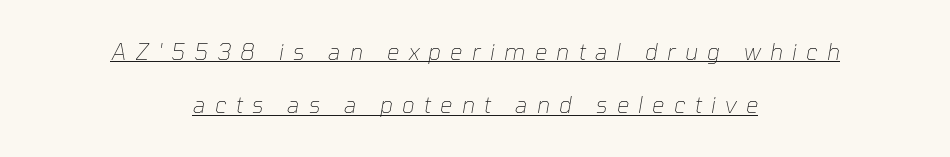
Horizontal bands of white between lines are thick stripes. Tall strokes in this sample are angled rather than plumb. Spacing between characters has been opened up far beyond the box default. Is the block centered? Yes — each line is placed symmetrically about the middle. The sample's only ornament is a line tracing under the words. Weight: not bold — regular or lighter.
